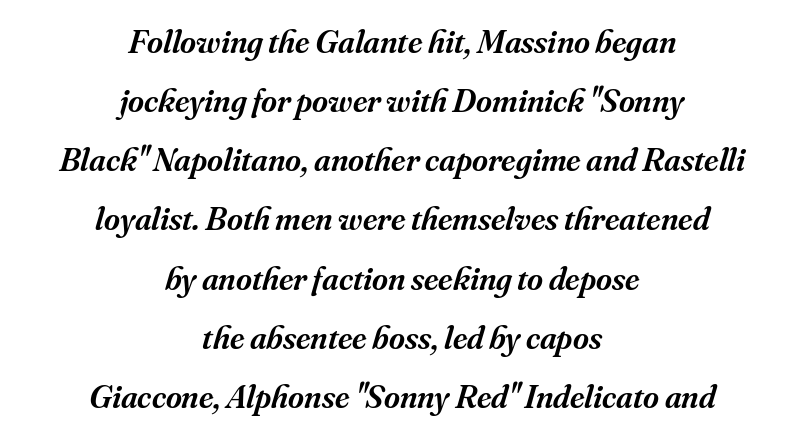
The image shows 34 px semibold serif type, italic (leaning right); set centered, line spacing 1.74x, normal letter spacing, not underlined; medium stroke contrast and a small x-height.
